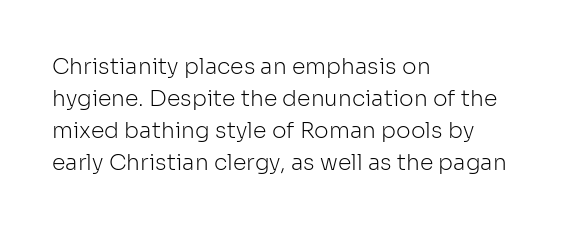
The image shows 22 px text type, upright; set left-aligned, normal line spacing (1.46x), normal letter spacing, not underlined.
